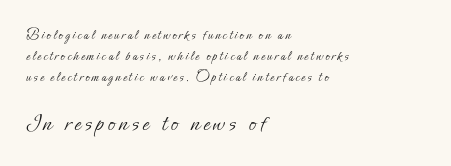
Type without underlining. The rows are spaced the way most documents space them. The lines in this sample share a left origin and differ only in where they stop. The designer gave the closing block more size than the opening block. Summary of weight: not heavy and not bold.
